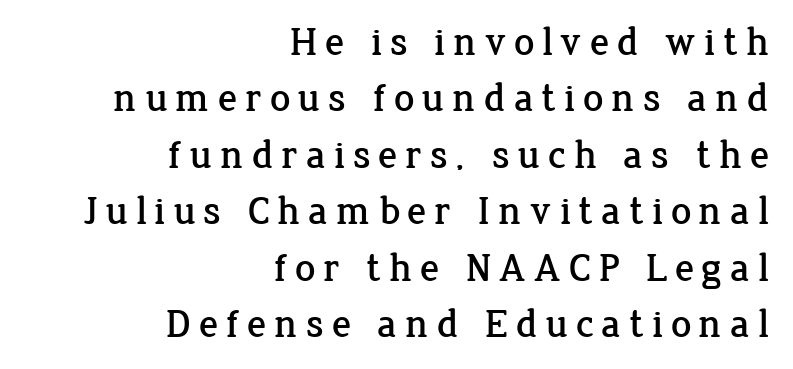
The image shows 40 px serif type, upright; set right-aligned, normal line spacing (1.41x), not underlined; low stroke contrast and a medium x-height.
